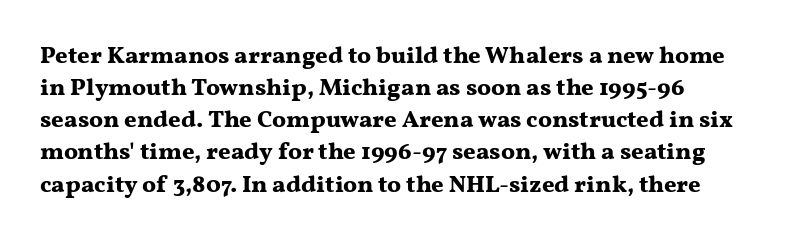
{"italic": "no", "bold": "yes", "underline": "no", "align": "left", "line_spacing": "normal", "line_spacing_ratio": 1.34, "letter_spacing": "normal", "letter_spacing_em": 0.0, "glyph_px": 24}
